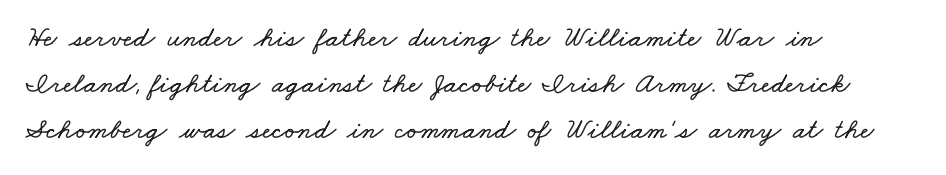
Q: Is the text underlined? A: No.
Q: How is the paragraph aligned? A: Left-aligned.
Q: Is the spacing between letters normal or unusually wide? A: Normal.
Q: Is the spacing between lines tight, normal or loose? A: Normal.
Q: Width (condensed, normal, or wide)? A: Wide.
Q: Stroke contrast? A: Low.
Q: x-height? A: Small.
Q: Monospaced? A: No.
